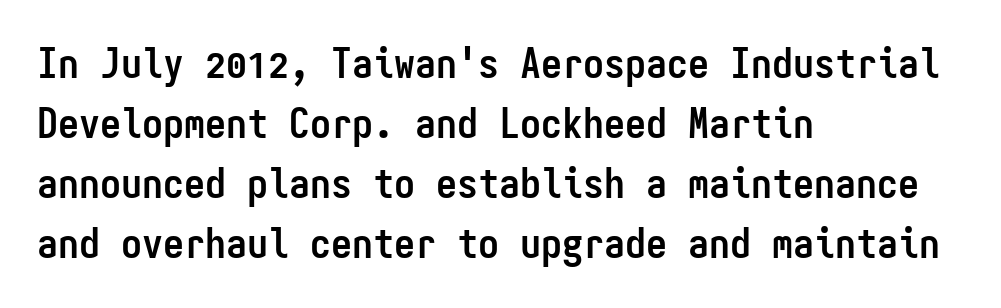
Q: Is the text bold? A: Yes.
Q: Is the text italic (slanted)? A: No, it is upright.
Q: Is the typeface a serif or a sans-serif typeface? A: Sans-serif.
Q: Is the text underlined? A: No.
Q: How is the paragraph aligned? A: Left-aligned.
Q: Is the spacing between letters normal or unusually wide? A: Normal.
Q: Is the spacing between lines tight, normal or loose? A: Normal.
Q: Width (condensed, normal, or wide)? A: Condensed.
Q: Stroke contrast? A: Low.
Q: x-height? A: Medium.
Q: Monospaced? A: Yes.
